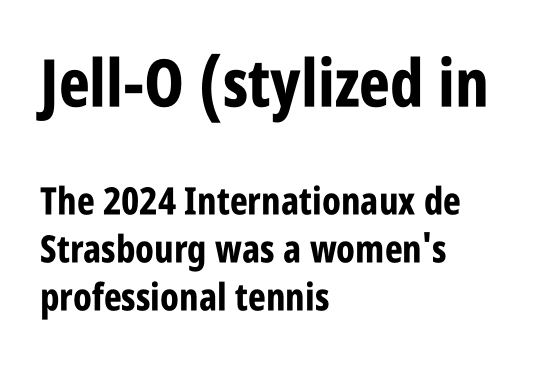
The rendering shrinks the type as you move from the upper chunk to the lower. You can tell it's not italic because the verticals are truly vertical. Letterform terminals end flat and unadorned throughout the passage. Alignment: flush left. What weight is shown? A full bold with thick strokes.
